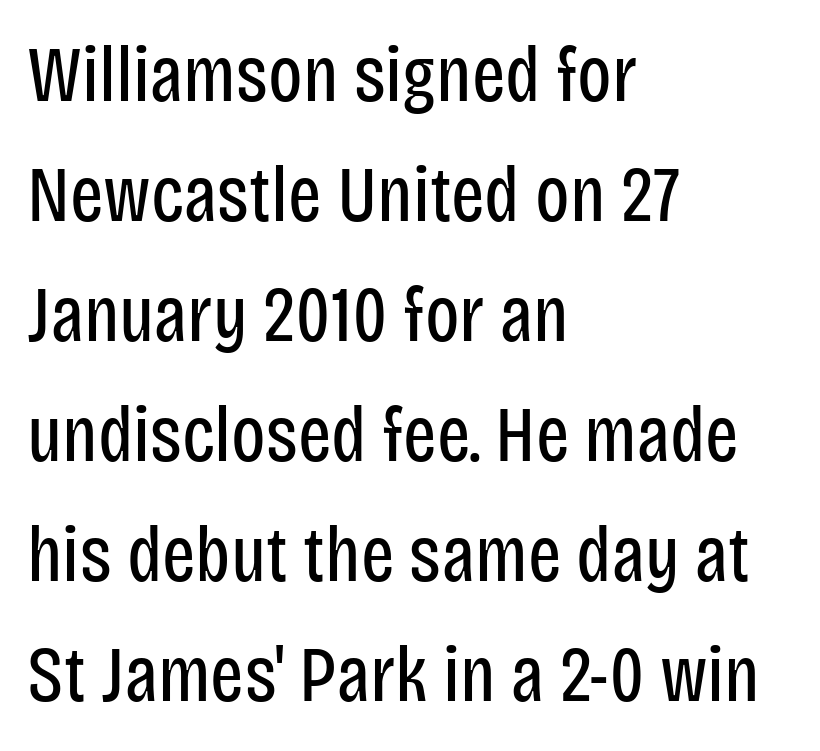
Q: Is the text bold? A: No.
Q: Is the text italic (slanted)? A: No, it is upright.
Q: Is the typeface a serif or a sans-serif typeface? A: Sans-serif.
Q: Is the text underlined? A: No.
Q: How is the paragraph aligned? A: Left-aligned.
Q: Is the spacing between letters normal or unusually wide? A: Normal.
Q: Is the spacing between lines tight, normal or loose? A: Normal.
Q: Width (condensed, normal, or wide)? A: Condensed.
Q: Stroke contrast? A: Low.
Q: x-height? A: Large.
Q: Monospaced? A: No.
